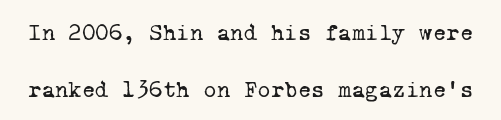
Q: Is the text bold? A: No.
Q: Is the text underlined? A: No.
Q: Is the spacing between letters normal or unusually wide? A: Normal.
Q: Is the spacing between lines tight, normal or loose? A: Loose.
